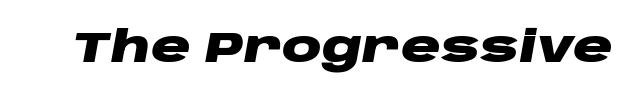
{"italic": "yes", "lean": "right", "slant_degrees": 10, "bold": "yes", "weight": "heavy", "width": "wide", "stroke_contrast": "low", "x_height": "large", "monospaced": "no", "underline": "no", "letter_spacing": "normal", "letter_spacing_em": 0.0, "glyph_px": 44}
